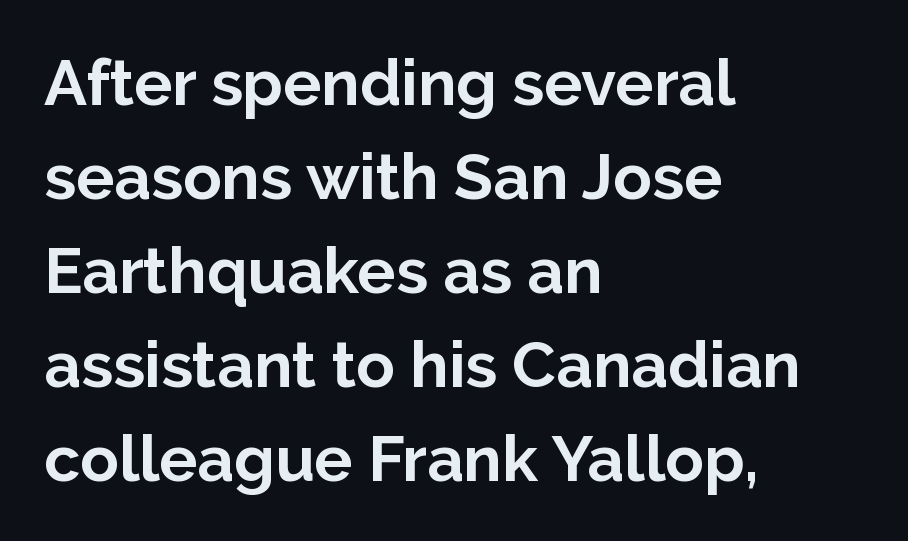
These lines are rendered in a variable-pitch font. The horizontal fit of the characters is conventional and even. Plenty of ink on the page — the face is bold. The characters display no serif detailing; their extremities are plain.
